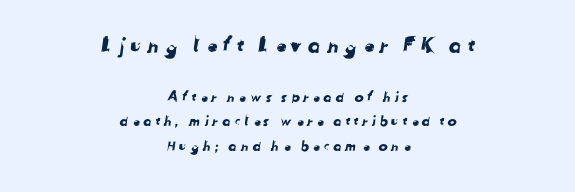
Q: Is the text underlined? A: No.
Q: How is the paragraph aligned? A: Centered.
Q: Which block of text is set in a larger size, the first (top) or the second (bottom)? A: The first (top) one.
